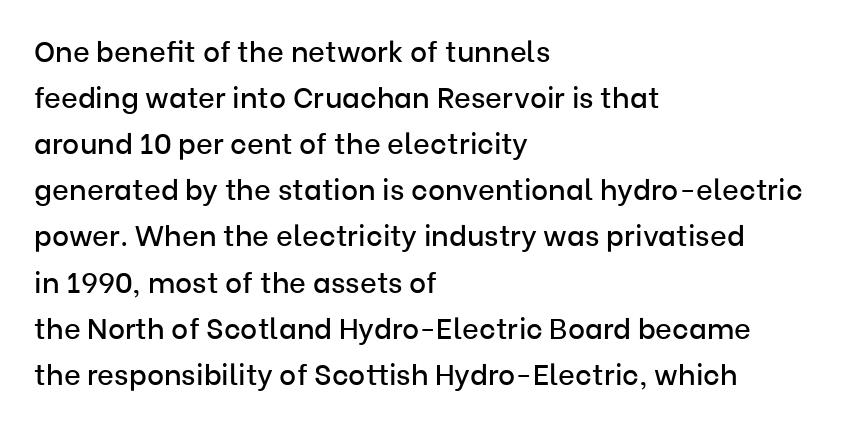
{"serif": "no", "italic": "no", "width": "normal", "stroke_contrast": "low", "x_height": "medium", "monospaced": "no", "underline": "no", "align": "left", "line_spacing": "normal", "line_spacing_ratio": 1.59, "letter_spacing": "normal", "letter_spacing_em": 0.0, "glyph_px": 29}
